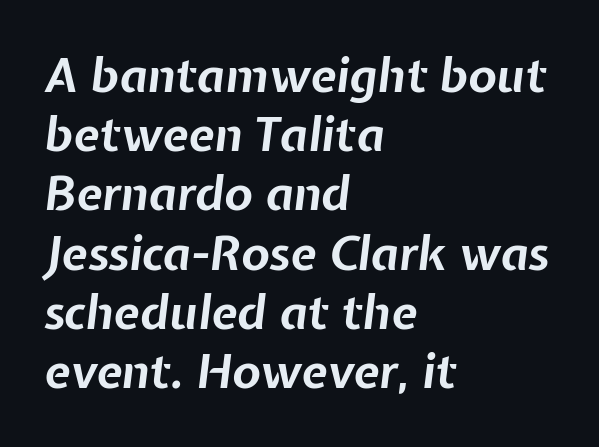
{"italic": "yes", "lean": "right", "slant_degrees": 7, "bold": "yes", "weight": "bold", "width": "normal", "stroke_contrast": "low", "x_height": "medium", "monospaced": "no", "underline": "no", "align": "left", "line_spacing": "normal", "line_spacing_ratio": 1.26, "letter_spacing": "normal", "letter_spacing_em": 0.0, "glyph_px": 47}
